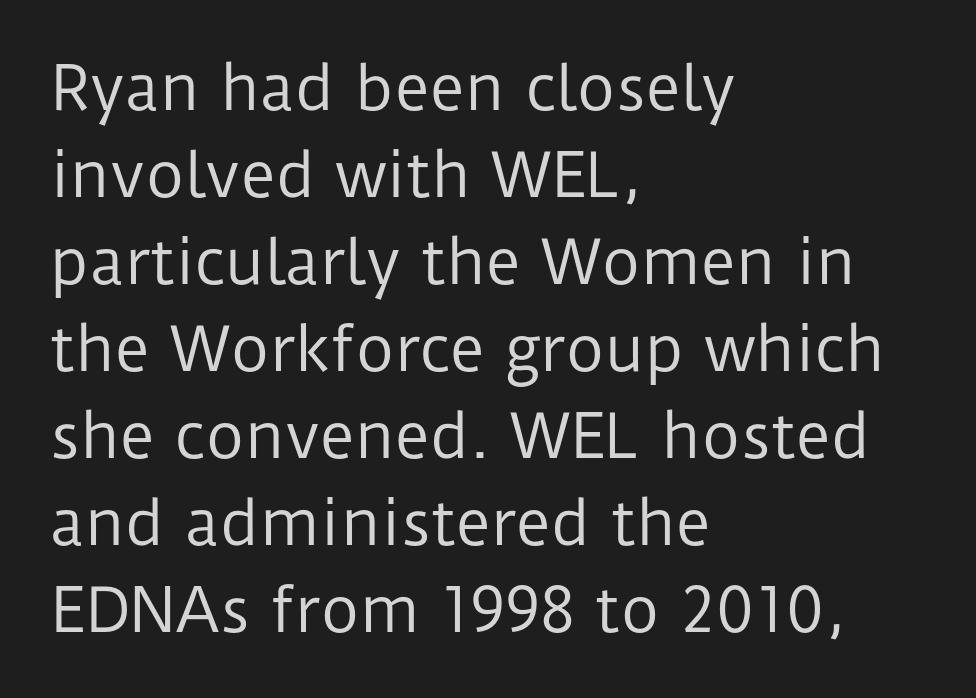
Q: Is the text bold? A: No.
Q: Is the text italic (slanted)? A: No, it is upright.
Q: Is the typeface a serif or a sans-serif typeface? A: Sans-serif.
Q: Is the text underlined? A: No.
Q: How is the paragraph aligned? A: Left-aligned.
Q: Is the spacing between letters normal or unusually wide? A: Normal.
Q: Is the spacing between lines tight, normal or loose? A: Normal.
Q: Width (condensed, normal, or wide)? A: Normal.
Q: Stroke contrast? A: Low.
Q: x-height? A: Medium.
Q: Monospaced? A: No.
